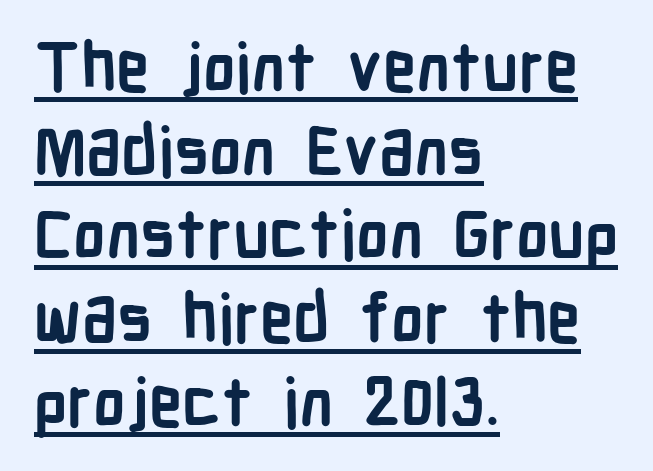
Q: Is the text bold? A: Yes.
Q: Is the text italic (slanted)? A: No, it is upright.
Q: Is the typeface a serif or a sans-serif typeface? A: Sans-serif.
Q: Is the text underlined? A: Yes.
Q: How is the paragraph aligned? A: Left-aligned.
Q: Is the spacing between letters normal or unusually wide? A: Normal.
Q: Is the spacing between lines tight, normal or loose? A: Normal.
Q: Width (condensed, normal, or wide)? A: Condensed.
Q: Stroke contrast? A: Low.
Q: x-height? A: Medium.
Q: Monospaced? A: No.
